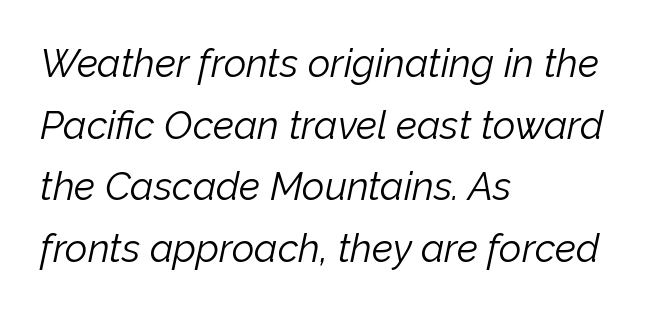
Slanted lettering throughout. The lines in this sample share a left origin and differ only in where they stop. Tracking value appears to be zero — textbook default spacing. The font sits on the lighter half of the weight spectrum, regular included. What's the leading like? Ordinary, nothing unusual. Has an underline been added? It has not.
